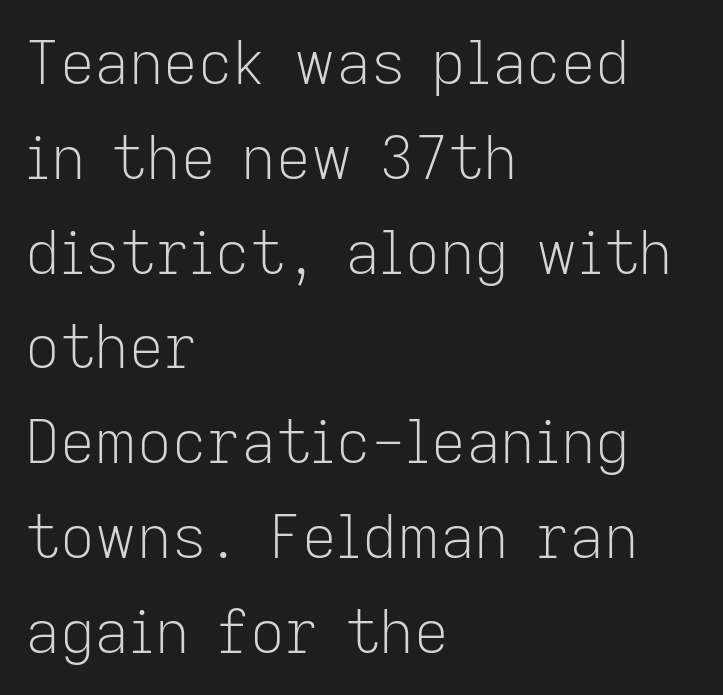
This rendering features lettering with no underline. Stems here are at most as thick as an everyday book face. You can tell it's not italic because the verticals are truly vertical. The characters display no serif detailing; their extremities are plain. Inter-character spacing is left at the font's built-in metrics.
